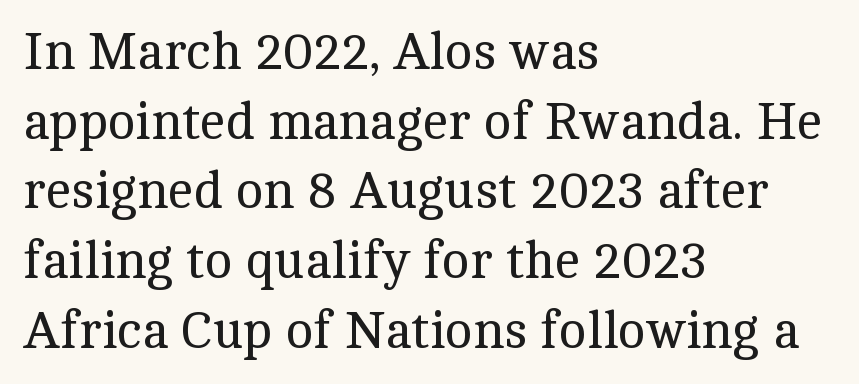
{"serif": "yes", "italic": "no", "bold": "no", "weight": "regular", "width": "normal", "x_height": "medium", "monospaced": "no", "underline": "no", "align": "left", "line_spacing": "normal", "line_spacing_ratio": 1.34, "letter_spacing": "normal", "letter_spacing_em": 0.0, "glyph_px": 52}
